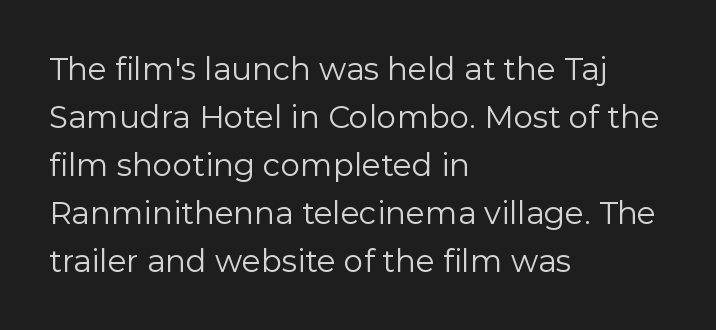
The image shows 31 px regular-weight sans-serif type, upright; set left-aligned, normal line spacing (1.55x), normal letter spacing, not underlined; low stroke contrast and a medium x-height.
